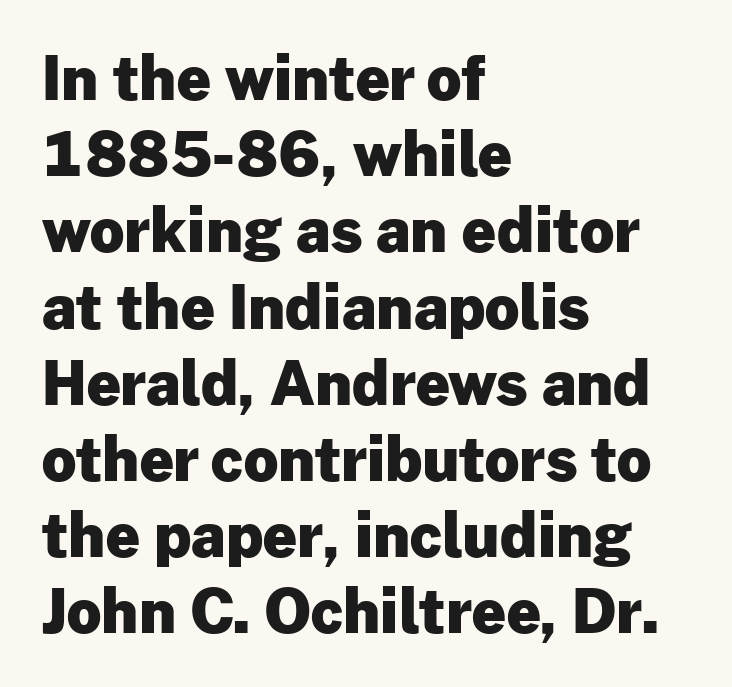
{"serif": "no", "italic": "no", "bold": "yes", "weight": "heavy", "width": "normal", "stroke_contrast": "low", "x_height": "medium", "monospaced": "no", "underline": "no", "align": "left", "line_spacing": "normal", "line_spacing_ratio": 1.27, "letter_spacing": "normal", "letter_spacing_em": 0.0, "glyph_px": 60}
